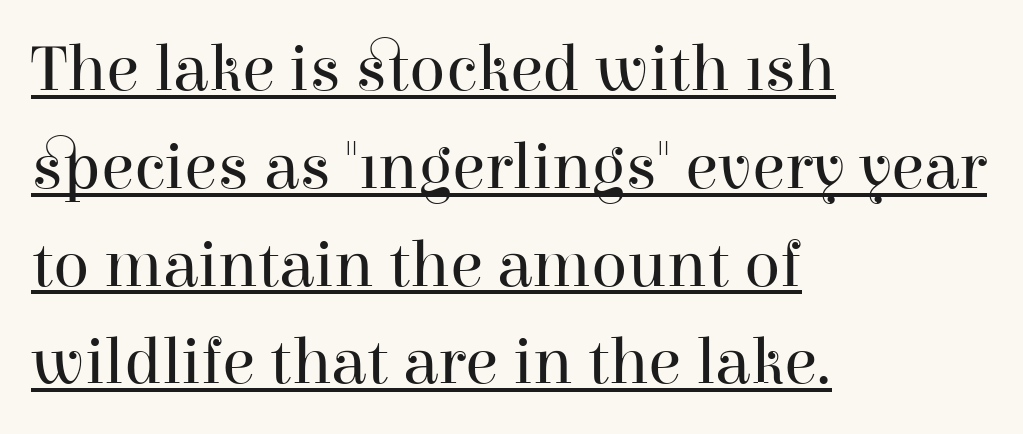
These glyphs show unthickened strokes, regular width or finer. The paragraph shown leans on its left margin. Regarding serifs, this sample has them. Quick note: interline space is typical.
